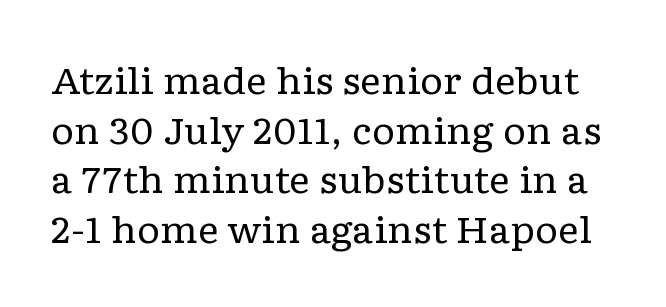
The image shows 36 px regular-weight, wide serif type, upright; set normal line spacing (1.38x), normal letter spacing, not underlined; low stroke contrast and a medium x-height.
